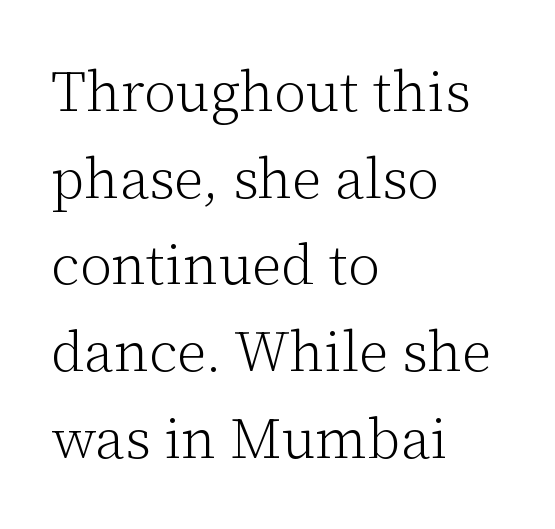
Look at the bottom of the vertical strokes: they flare into serifs here. If you measured baseline to baseline, you'd find a middling distance. Just letters on the line, the space beneath them empty. The rendering anchors every line to the left-hand side.
